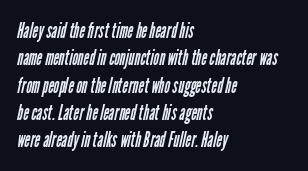
Does extra space separate the letters? No, they use regular spacing. Is the stroke heavy? The answer is a plain regular-or-lighter. Descenders are the only things crossing below the line. The paragraph shown leans on its left margin.
